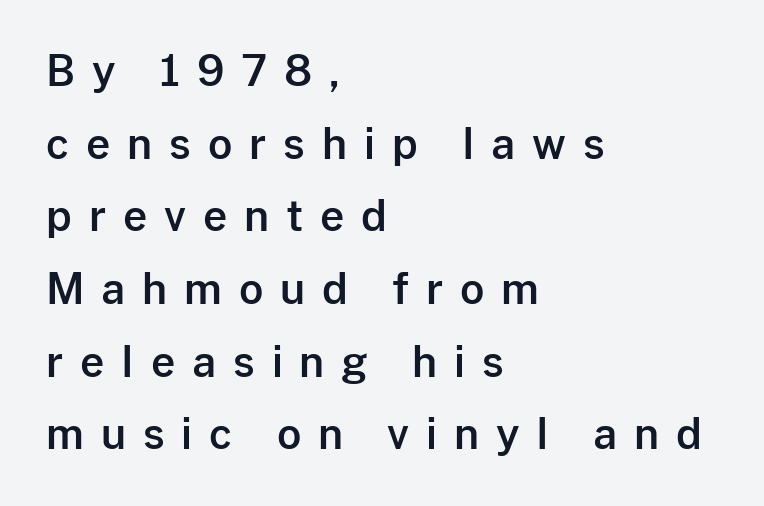
{"serif": "no", "italic": "no", "width": "normal", "stroke_contrast": "low", "x_height": "medium", "monospaced": "no", "underline": "no", "align": "left", "line_spacing_ratio": 1.73, "letter_spacing": "wide", "letter_spacing_em": 0.4, "glyph_px": 42}
